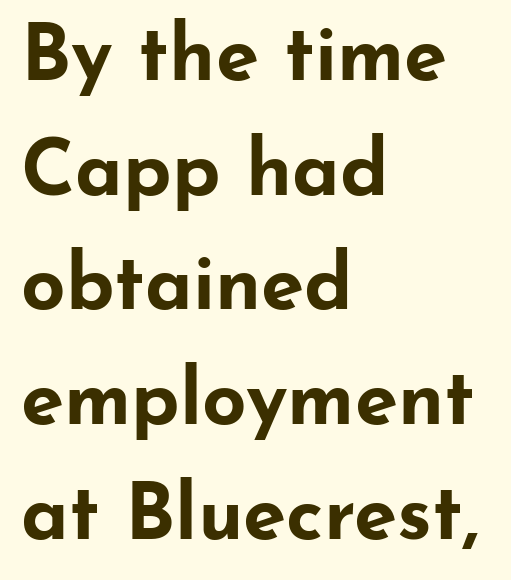
The image shows 78 px bold, wide sans-serif type, upright; set left-aligned, normal line spacing (1.47x), normal letter spacing, not underlined; low stroke contrast and a small x-height.
